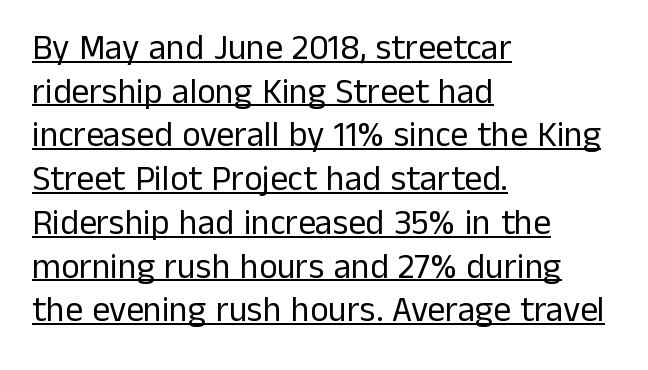
The image shows 35 px regular-weight sans-serif type, upright; set left-aligned, normal line spacing (1.25x), normal letter spacing, underlined; low stroke contrast and a medium x-height.
